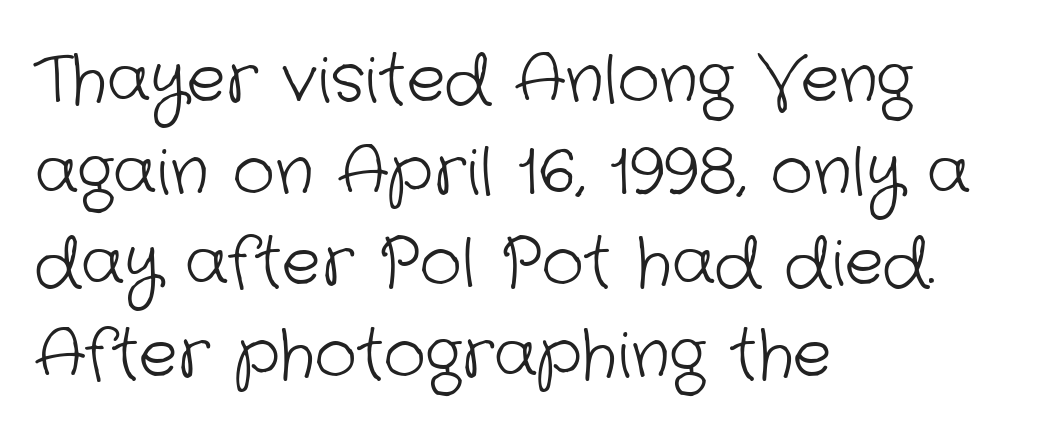
Q: Is the text bold? A: No.
Q: Is the typeface a serif or a sans-serif typeface? A: Sans-serif.
Q: Is the text underlined? A: No.
Q: How is the paragraph aligned? A: Left-aligned.
Q: Is the spacing between letters normal or unusually wide? A: Normal.
Q: Is the spacing between lines tight, normal or loose? A: Normal.
Q: Width (condensed, normal, or wide)? A: Normal.
Q: Stroke contrast? A: Low.
Q: x-height? A: Medium.
Q: Monospaced? A: No.
